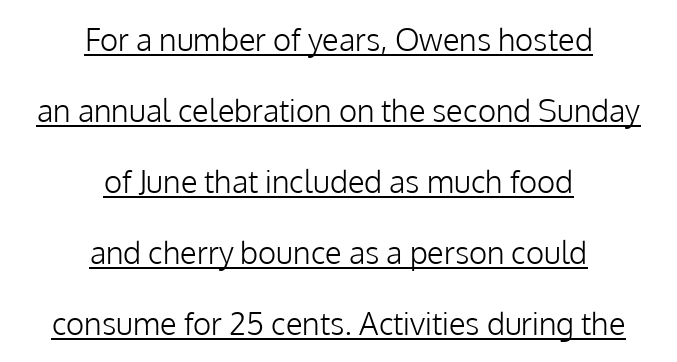
The image shows 31 px light sans-serif type, upright; set centered, loose line spacing (2.29x), normal letter spacing, underlined; low stroke contrast and a medium x-height.
